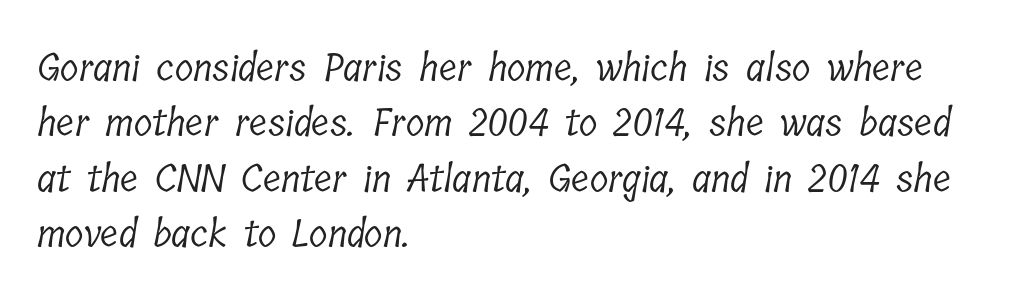
The image shows 38 px light, condensed serif type; set left-aligned, normal line spacing (1.46x), normal letter spacing, not underlined; low stroke contrast and a medium x-height.
